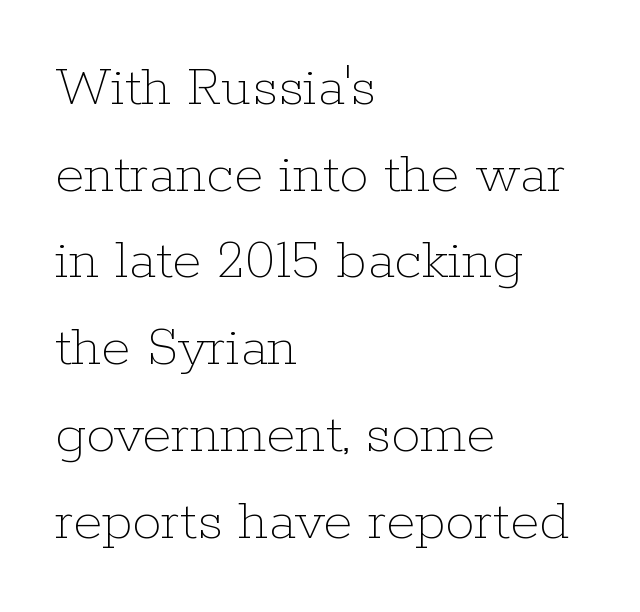
Q: Is the text bold? A: No.
Q: Is the text italic (slanted)? A: No, it is upright.
Q: Is the text underlined? A: No.
Q: How is the paragraph aligned? A: Left-aligned.
Q: Is the spacing between letters normal or unusually wide? A: Normal.
Q: Is the spacing between lines tight, normal or loose? A: Normal.
Q: Width (condensed, normal, or wide)? A: Normal.
Q: Stroke contrast? A: Low.
Q: x-height? A: Medium.
Q: Monospaced? A: No.
